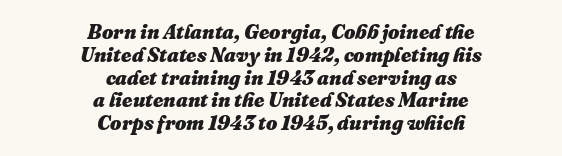
Q: Is the text bold? A: Yes.
Q: Is the text italic (slanted)? A: Yes, it leans right by about 16 degrees.
Q: Is the text underlined? A: No.
Q: How is the paragraph aligned? A: Centered.
Q: Is the spacing between letters normal or unusually wide? A: Normal.
Q: Is the spacing between lines tight, normal or loose? A: Tight.
